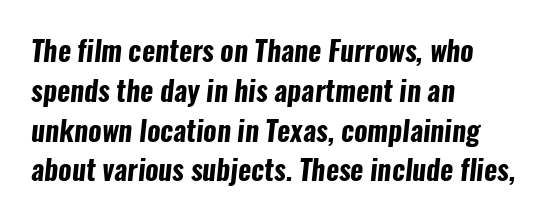
The image shows 28 px bold, condensed sans-serif type; set left-aligned, normal line spacing (1.42x), normal letter spacing, not underlined; low stroke contrast and a medium x-height.
